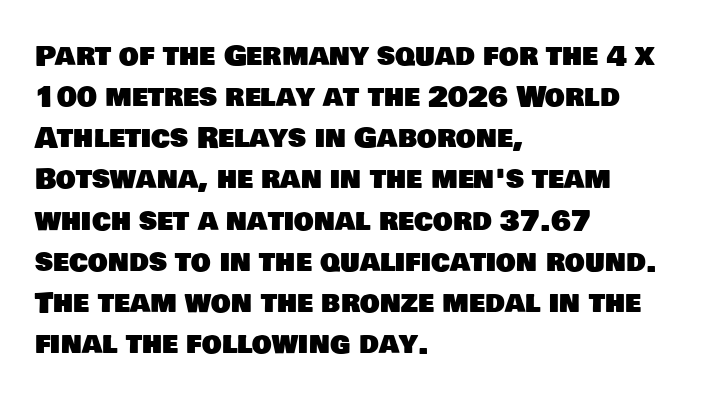
The image shows 28 px sans-serif type; set left-aligned, normal line spacing (1.47x), normal letter spacing, not underlined; low stroke contrast and a large x-height.
